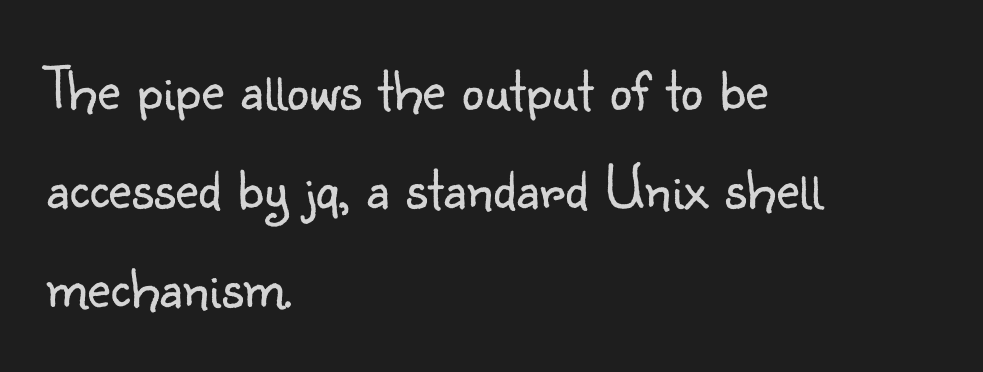
{"serif": "no", "italic": "no", "bold": "no", "weight": "light", "width": "normal", "stroke_contrast": "low", "x_height": "small", "monospaced": "no", "underline": "no", "align": "left", "line_spacing": "normal", "line_spacing_ratio": 1.57, "letter_spacing": "normal", "letter_spacing_em": 0.0, "glyph_px": 63}
